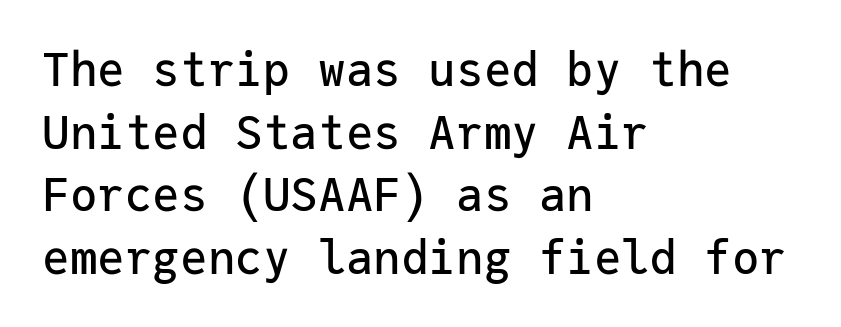
Designer's note — italics off, roman on. Every row of glyphs begins at an identical x-position on the left. Evenly set lines give the paragraph a standard silhouette. Default kerning and tracking; the words read as compact shapes.
